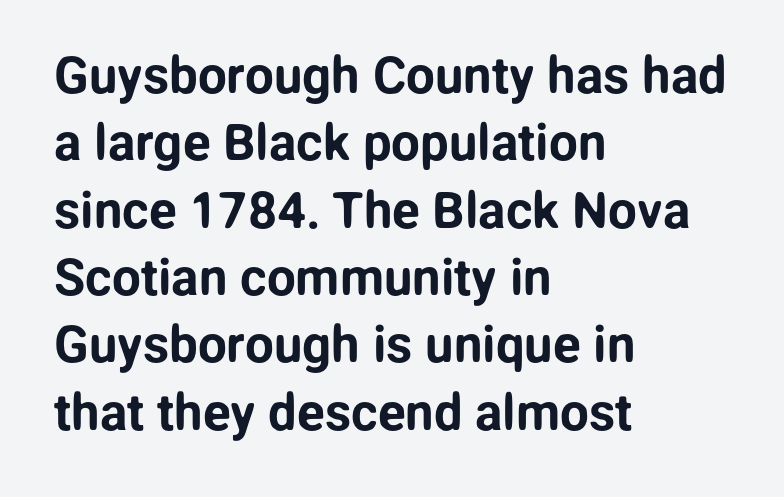
Q: Is the text italic (slanted)? A: No, it is upright.
Q: Is the typeface a serif or a sans-serif typeface? A: Sans-serif.
Q: Is the text underlined? A: No.
Q: How is the paragraph aligned? A: Left-aligned.
Q: Is the spacing between letters normal or unusually wide? A: Normal.
Q: Is the spacing between lines tight, normal or loose? A: Normal.
Q: Width (condensed, normal, or wide)? A: Normal.
Q: Stroke contrast? A: Low.
Q: x-height? A: Medium.
Q: Monospaced? A: No.
